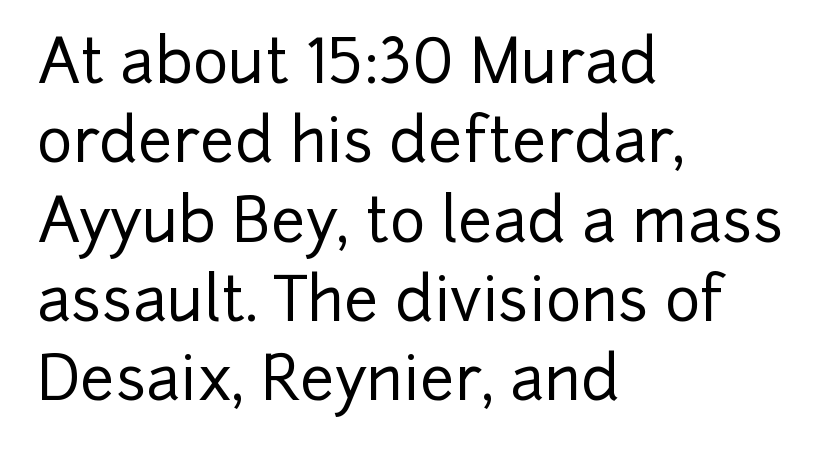
{"serif": "no", "italic": "no", "width": "normal", "stroke_contrast": "low", "x_height": "medium", "monospaced": "no", "underline": "no", "align": "left", "line_spacing": "normal", "line_spacing_ratio": 1.3, "letter_spacing": "normal", "letter_spacing_em": 0.0, "glyph_px": 61}
